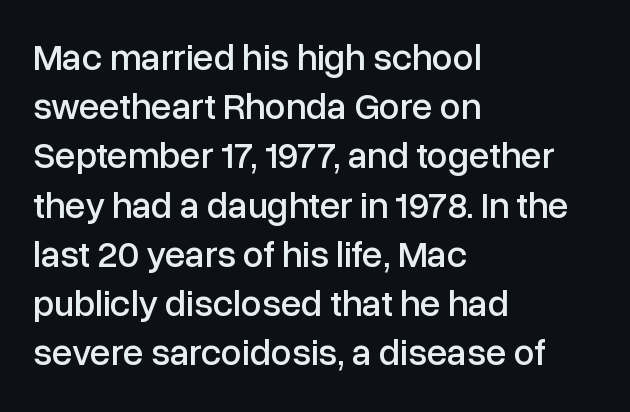
Q: Is the text italic (slanted)? A: No, it is upright.
Q: Is the typeface a serif or a sans-serif typeface? A: Sans-serif.
Q: Is the text underlined? A: No.
Q: How is the paragraph aligned? A: Left-aligned.
Q: Is the spacing between letters normal or unusually wide? A: Normal.
Q: Is the spacing between lines tight, normal or loose? A: Normal.
Q: Width (condensed, normal, or wide)? A: Normal.
Q: Stroke contrast? A: Low.
Q: x-height? A: Medium.
Q: Monospaced? A: No.
